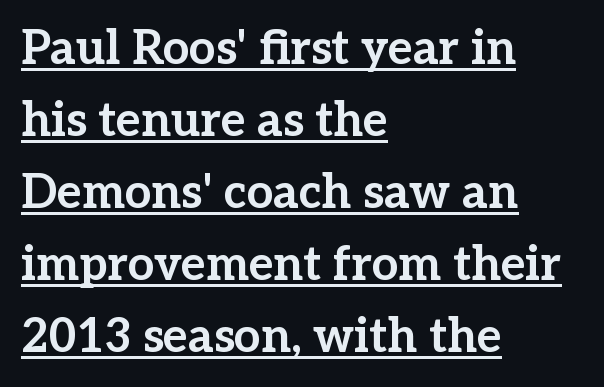
Is there an underline? Yes — a line sits under the letters. You can tell it's not italic because the verticals are truly vertical. This sample keeps an unexceptional amount of space between lines. Think of a printed novel: that variable character pitch is what you see here. The passage is arranged the way most books set body copy — flush left. Typographically, this falls in the serif category.
